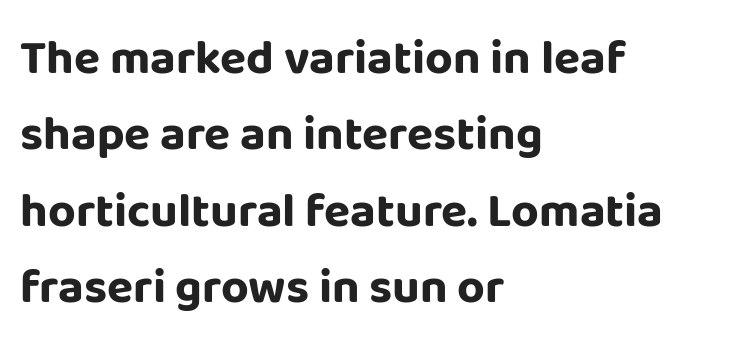
Q: Is the text bold? A: Yes.
Q: Is the text italic (slanted)? A: No, it is upright.
Q: Is the typeface a serif or a sans-serif typeface? A: Sans-serif.
Q: Is the text underlined? A: No.
Q: How is the paragraph aligned? A: Left-aligned.
Q: Is the spacing between letters normal or unusually wide? A: Normal.
Q: Is the spacing between lines tight, normal or loose? A: Normal.
Q: Width (condensed, normal, or wide)? A: Normal.
Q: Stroke contrast? A: Low.
Q: x-height? A: Large.
Q: Monospaced? A: No.
